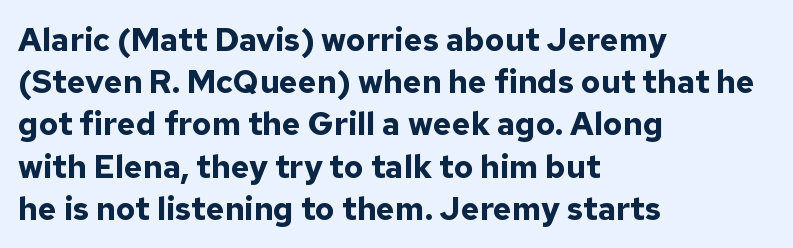
{"serif": "no", "italic": "no", "bold": "yes", "weight": "bold", "width": "normal", "stroke_contrast": "low", "x_height": "medium", "monospaced": "no", "underline": "no", "align": "left", "line_spacing": "normal", "line_spacing_ratio": 1.32, "letter_spacing": "normal", "letter_spacing_em": 0.0, "glyph_px": 32}
